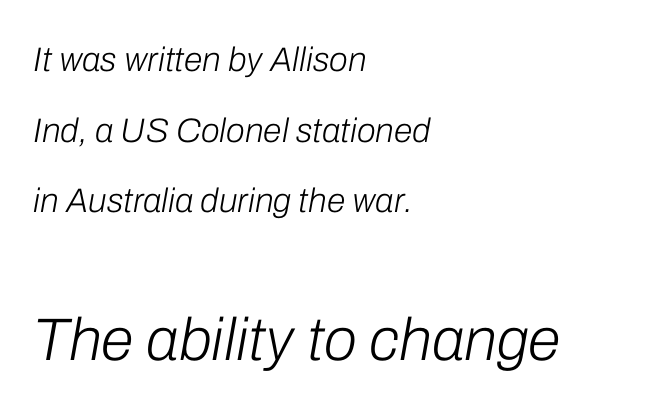
This sample is left-justified, so line endings fall wherever the words run out. The lower block of text is set noticeably larger than the block above it. Letter spacing: default. Here the designer chose a conventional face with non-uniform glyph widths.
